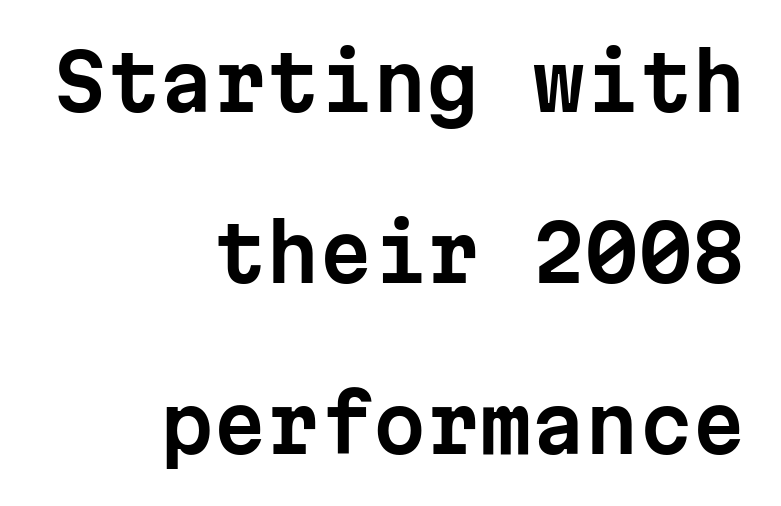
The type is set solid horizontally, with unmodified tracking. Letterform terminals end flat and unadorned throughout the passage. Caption: multi-line text, flush right, ragged left. Nobody drew a line under any word here.
